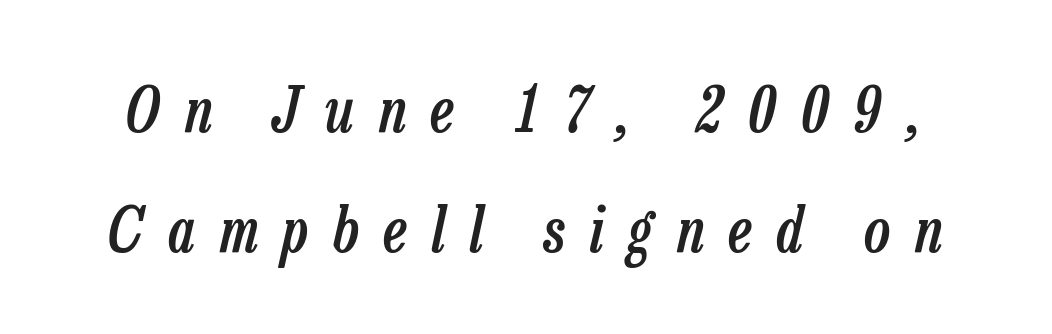
{"italic": "yes", "lean": "right", "slant_degrees": 13, "bold": "semi", "weight": "semibold", "width": "condensed", "stroke_contrast": "low", "x_height": "medium", "monospaced": "no", "underline": "no", "line_spacing": "loose", "line_spacing_ratio": 1.97, "letter_spacing": "wide", "letter_spacing_em": 0.41, "glyph_px": 61}
